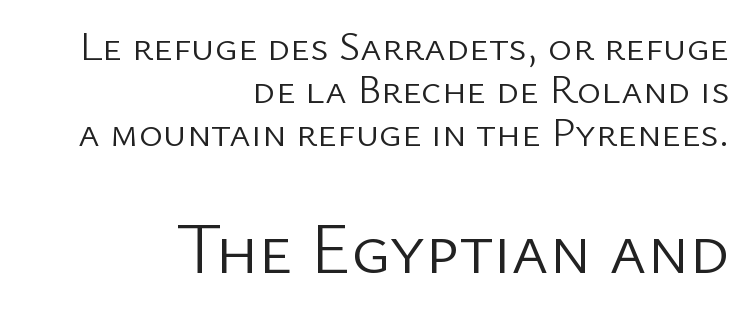
The image shows 71 px light sans-serif type, upright; set right-aligned, tight line spacing (1.05x), normal letter spacing, not underlined; the second (bottom) block is 1.73x larger; low stroke contrast and a medium x-height.
